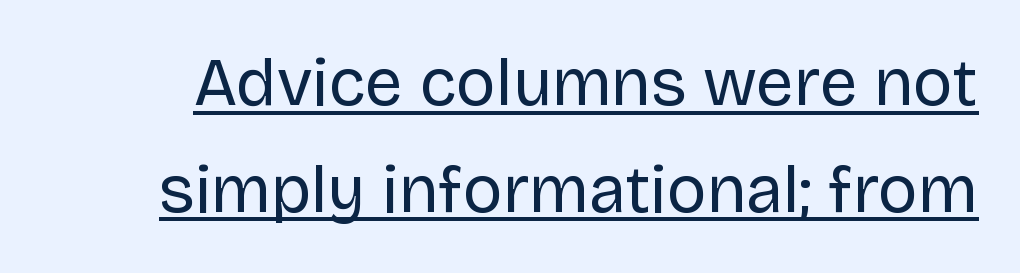
The image shows 67 px regular-weight sans-serif type, upright; set normal line spacing (1.59x), normal letter spacing, underlined; low stroke contrast and a large x-height.
